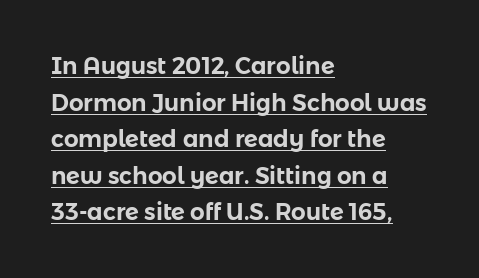
The image shows 23 px text type, upright; set left-aligned, normal line spacing (1.59x), normal letter spacing, underlined.
